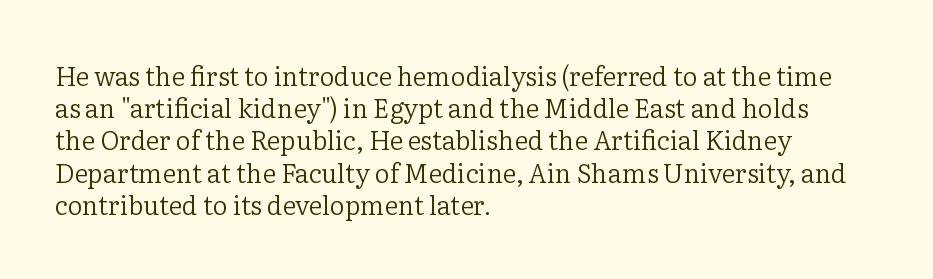
{"italic": "no", "bold": "no", "underline": "no", "align": "left", "line_spacing_ratio": 1.24, "letter_spacing": "normal", "letter_spacing_em": 0.0, "glyph_px": 26}
